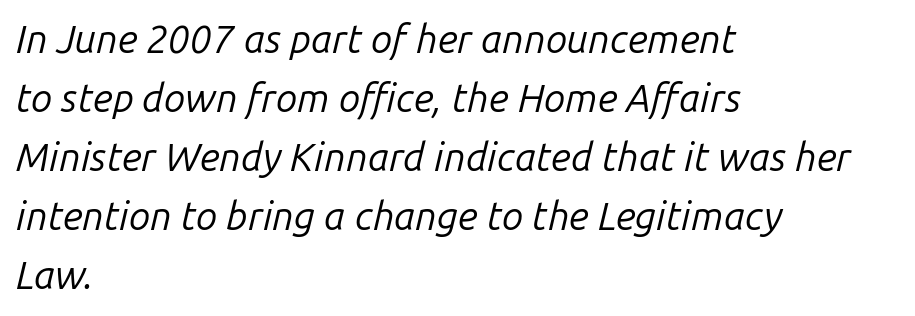
The image shows 39 px regular-weight type, italic (leaning right); set left-aligned, normal line spacing (1.51x), normal letter spacing, not underlined; low stroke contrast and a medium x-height.
